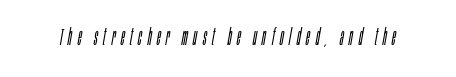
The image shows 23 px text type, italic (leaning right); set unusually wide letter spacing (+0.24 em), not underlined.
